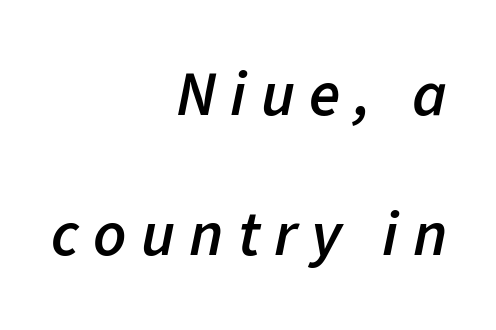
Q: Is the text bold? A: Semi-bold.
Q: Is the text italic (slanted)? A: Yes, it leans right by about 11 degrees.
Q: Is the text underlined? A: No.
Q: How is the paragraph aligned? A: Right-aligned.
Q: Is the spacing between letters normal or unusually wide? A: Unusually wide.
Q: Is the spacing between lines tight, normal or loose? A: Loose.
Q: Width (condensed, normal, or wide)? A: Normal.
Q: Stroke contrast? A: Low.
Q: x-height? A: Medium.
Q: Monospaced? A: No.
